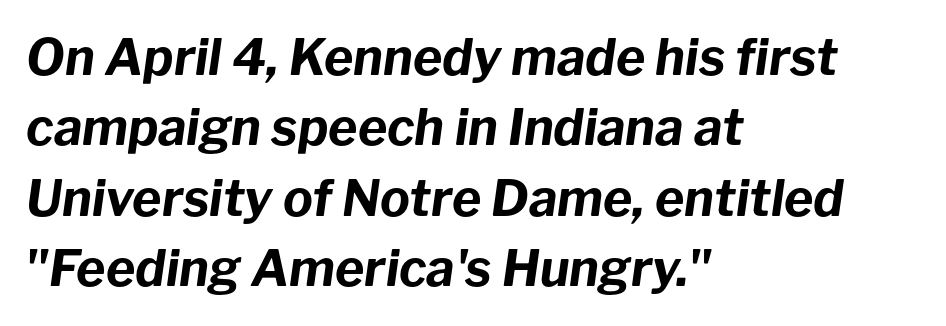
The image shows 50 px bold type, italic (leaning right); set left-aligned, normal line spacing (1.41x), normal letter spacing, not underlined; low stroke contrast and a medium x-height.
